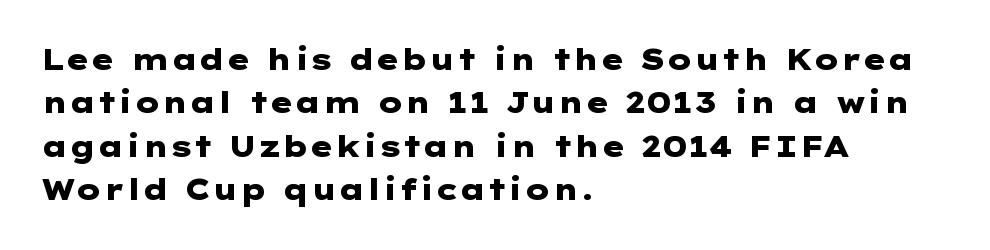
The image shows 29 px heavy, wide sans-serif type, upright; set left-aligned, normal line spacing (1.5x), normal letter spacing, not underlined; low stroke contrast and a medium x-height.
